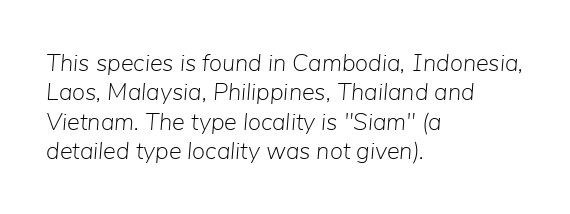
Q: Is the text bold? A: No.
Q: Is the text italic (slanted)? A: Yes, it leans right by about 5 degrees.
Q: Is the text underlined? A: No.
Q: How is the paragraph aligned? A: Left-aligned.
Q: Is the spacing between letters normal or unusually wide? A: Normal.
